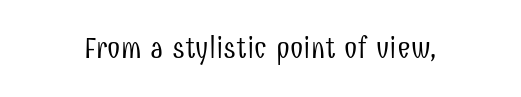
The image shows 30 px light, condensed sans-serif type, upright; set normal letter spacing, not underlined; low stroke contrast and a medium x-height.
